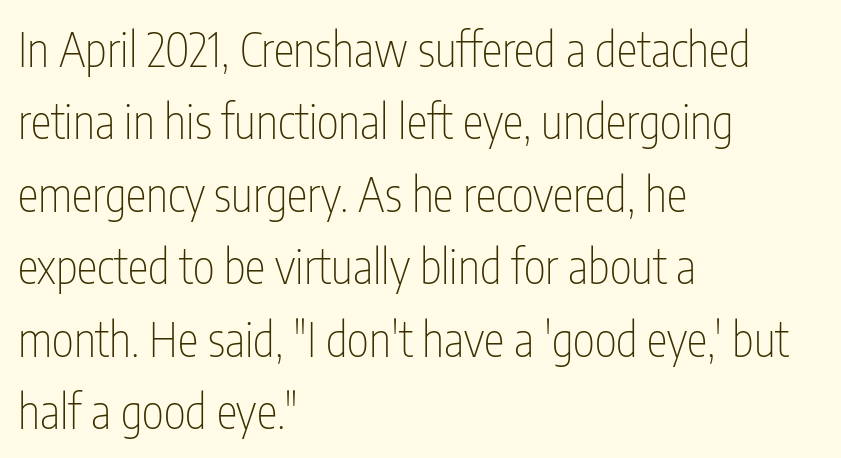
Anything drawn beneath the words? Only blank space. In terms of letterspacing, this is plain default setting. Varying glyph widths throughout — classic text-font behaviour. One glance says typical: line gaps are just what's usual. A classic flush-left, rag-right setting is used for this passage.
